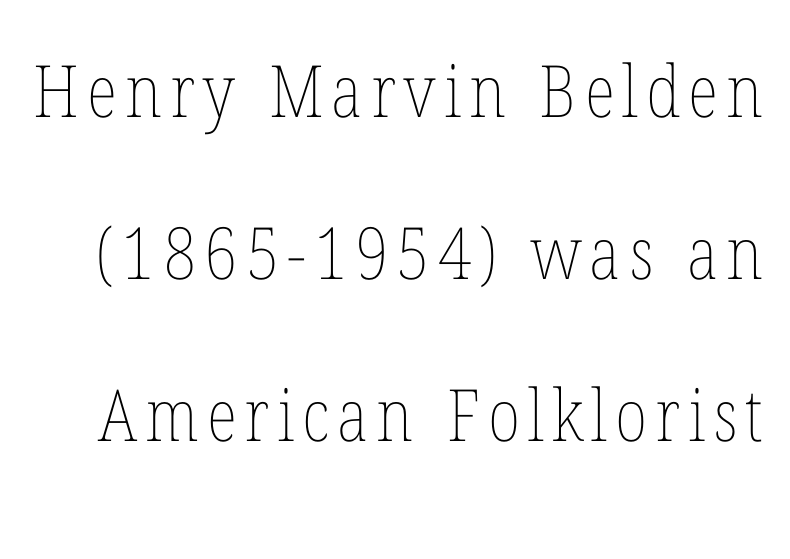
The image shows 72 px thin, condensed type, upright; set loose line spacing (2.25x), not underlined; low stroke contrast and a medium x-height.
